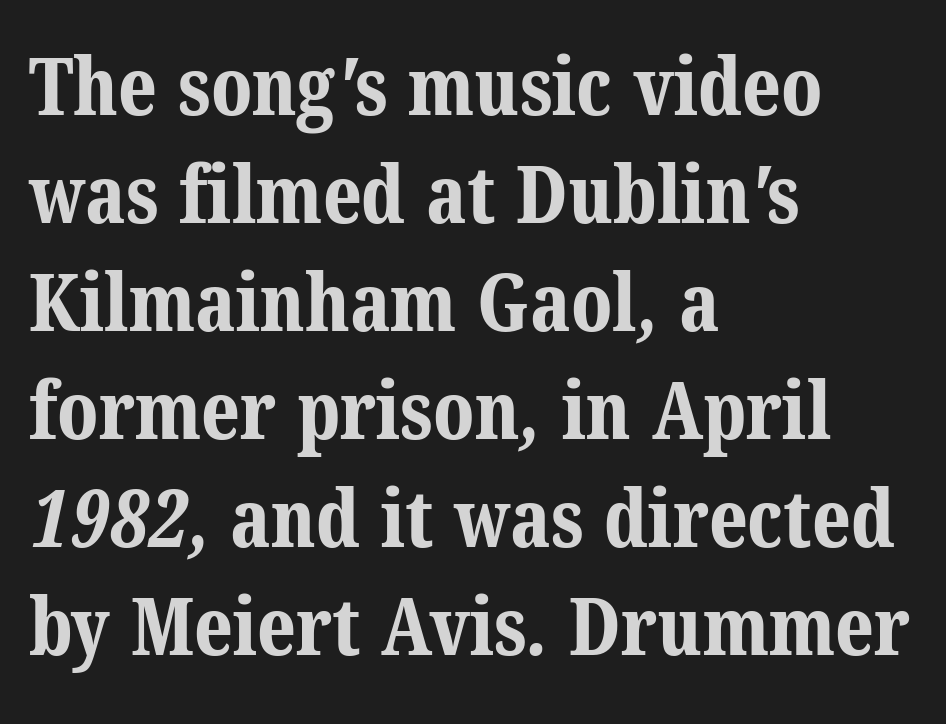
The image shows 80 px bold serif type; set left-aligned, normal line spacing (1.35x), normal letter spacing, not underlined; medium stroke contrast and a medium x-height.
